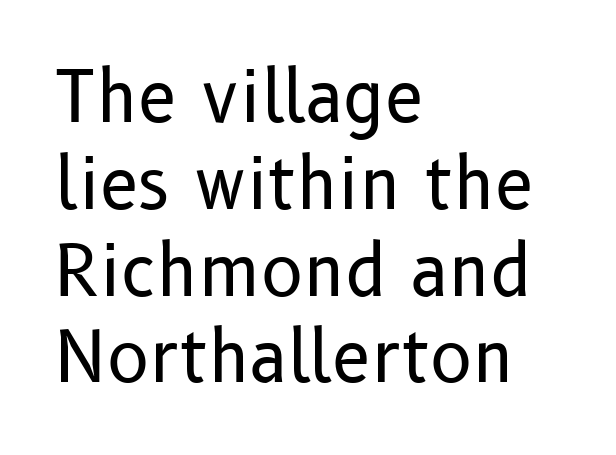
Do the characters align in a grid? No, the font is proportional. Unlike italic type, these characters show no tilt at all. Nope, no serifs anywhere on these letters. Check under the words: just untouched page.
